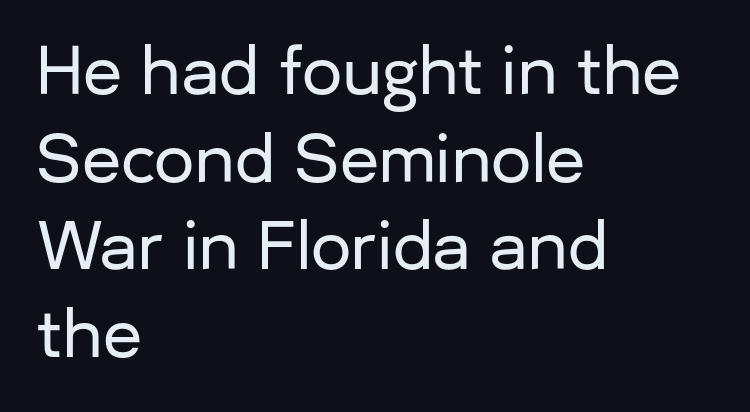
When letters stand straight like this, we call the style roman or upright. These lines are rendered in a variable-pitch font. Nobody touched the tracking dial on this one. Line starts are locked; line ends wander. Regarding leading, the lines here are spaced in the standard way.
